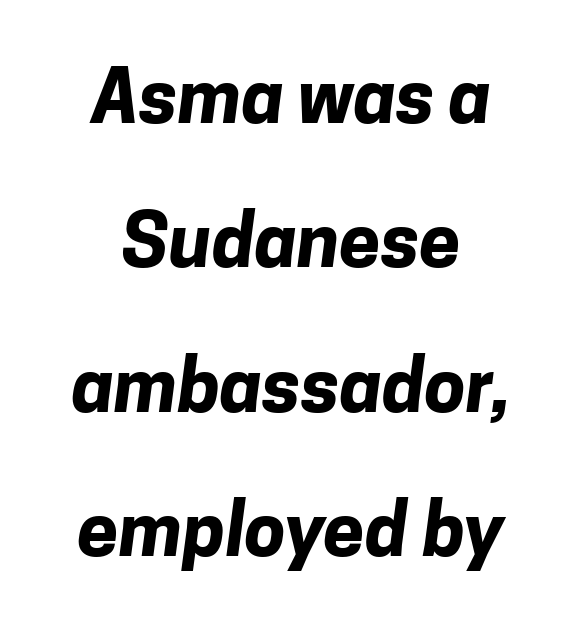
Chunky letters — that's bold for sure. Each row of text sits above clean, open space. A great deal of white space separates one row of letters from the next. Visually the block forms a symmetrical silhouette, jagged on both flanks. Note the varied advance widths — an 'i' is clearly narrower than an 'm'. Look at the bottom of the vertical strokes: they stop flat, with no serifs.
